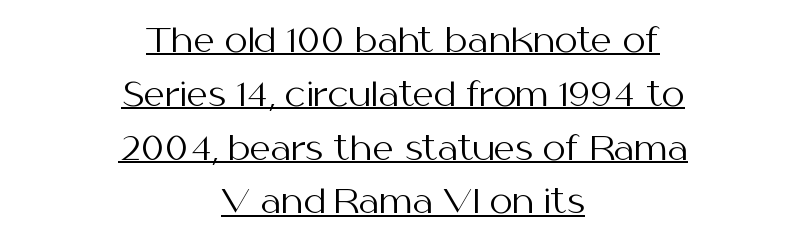
The image shows 33 px regular-weight sans-serif type, upright; set centered, normal line spacing (1.63x), normal letter spacing, underlined; medium stroke contrast and a medium x-height.
